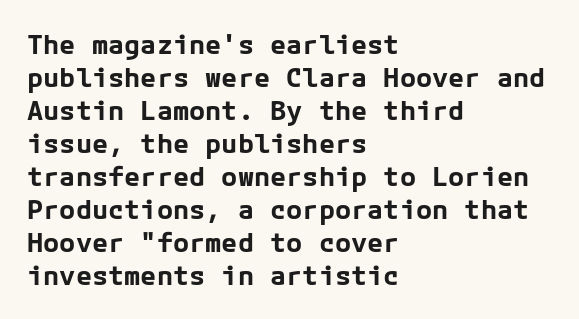
{"italic": "no", "bold": "yes", "underline": "no", "align": "left", "line_spacing_ratio": 1.22, "letter_spacing": "normal", "letter_spacing_em": 0.0, "glyph_px": 27}
